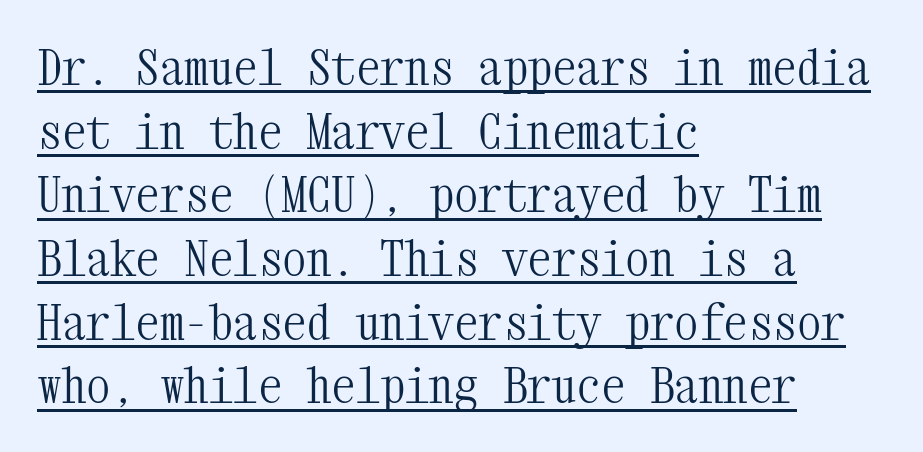
{"serif": "yes", "italic": "no", "bold": "no", "weight": "light", "width": "condensed", "stroke_contrast": "medium", "x_height": "medium", "monospaced": "yes", "underline": "yes", "align": "left", "line_spacing": "normal", "line_spacing_ratio": 1.3, "letter_spacing": "normal", "letter_spacing_em": 0.0, "glyph_px": 49}
